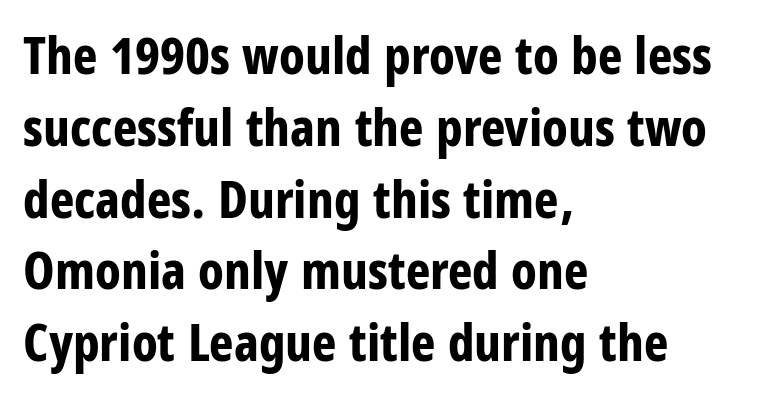
{"serif": "no", "italic": "no", "bold": "yes", "weight": "bold", "width": "condensed", "stroke_contrast": "low", "x_height": "large", "monospaced": "no", "underline": "no", "align": "left", "line_spacing": "normal", "line_spacing_ratio": 1.38, "letter_spacing": "normal", "letter_spacing_em": 0.0, "glyph_px": 52}
